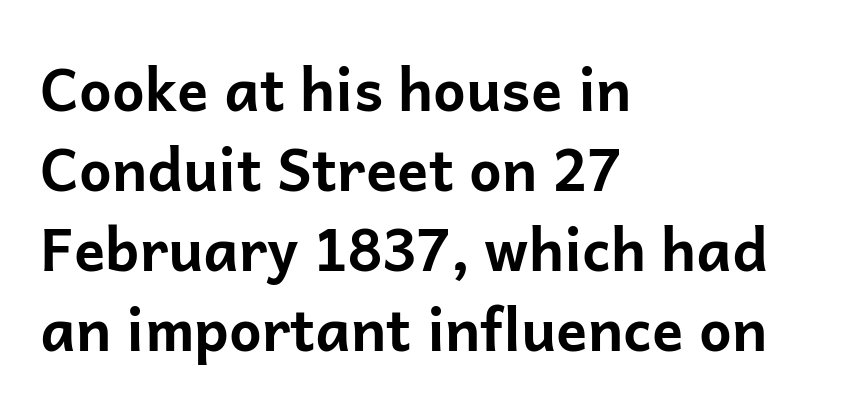
The image shows 58 px bold sans-serif type, upright; set left-aligned, normal line spacing (1.38x), normal letter spacing, not underlined; low stroke contrast and a medium x-height.
